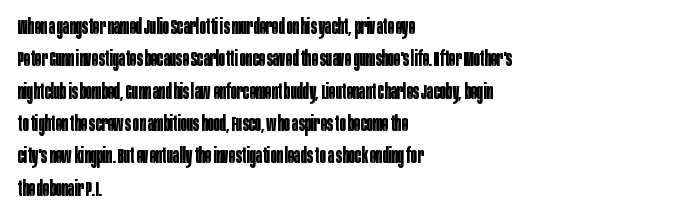
The image shows 21 px bold type, upright; set left-aligned, normal line spacing (1.54x), normal letter spacing, not underlined.
